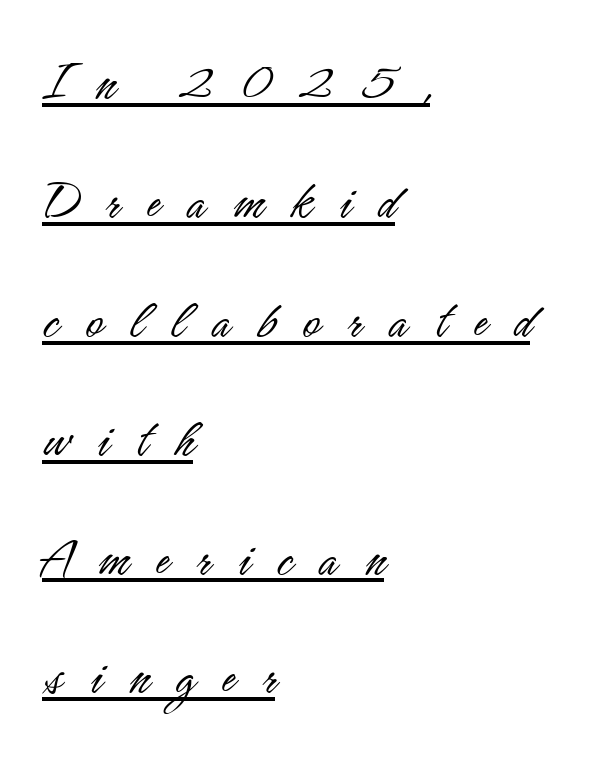
The image shows 58 px light, condensed sans-serif type; set left-aligned, loose line spacing (2.05x), unusually wide letter spacing (+0.47 em), underlined; low stroke contrast and a small x-height.
